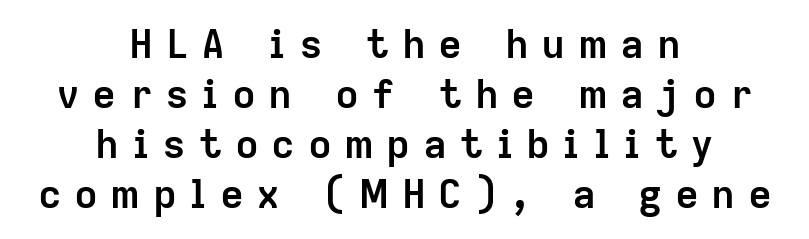
The image shows 40 px semibold sans-serif type, upright; set centered, normal line spacing (1.25x), unusually wide letter spacing (+0.31 em), not underlined; low stroke contrast and a medium x-height.
